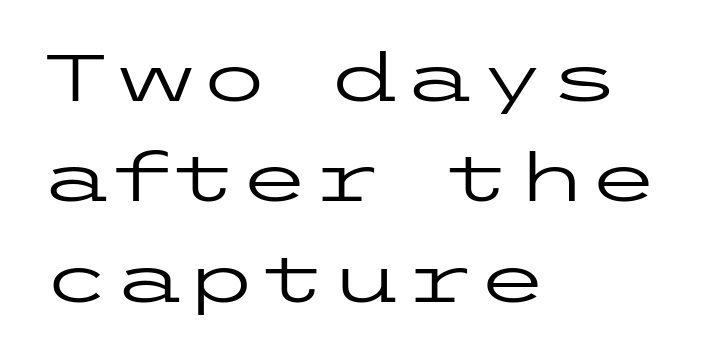
Q: Is the text bold? A: No.
Q: Is the text italic (slanted)? A: No, it is upright.
Q: Is the typeface a serif or a sans-serif typeface? A: Sans-serif.
Q: Is the text underlined? A: No.
Q: How is the paragraph aligned? A: Left-aligned.
Q: Is the spacing between letters normal or unusually wide? A: Normal.
Q: Is the spacing between lines tight, normal or loose? A: Normal.
Q: Width (condensed, normal, or wide)? A: Wide.
Q: Stroke contrast? A: Low.
Q: x-height? A: Medium.
